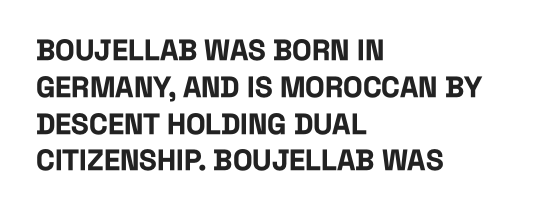
Summary of vertical rhythm: regular, with standard interline spacing. Observe the ordinary spacing: letters are neighbours, not strangers. Italic: no, the glyphs are upright roman. These lines are rendered in a variable-pitch font.
